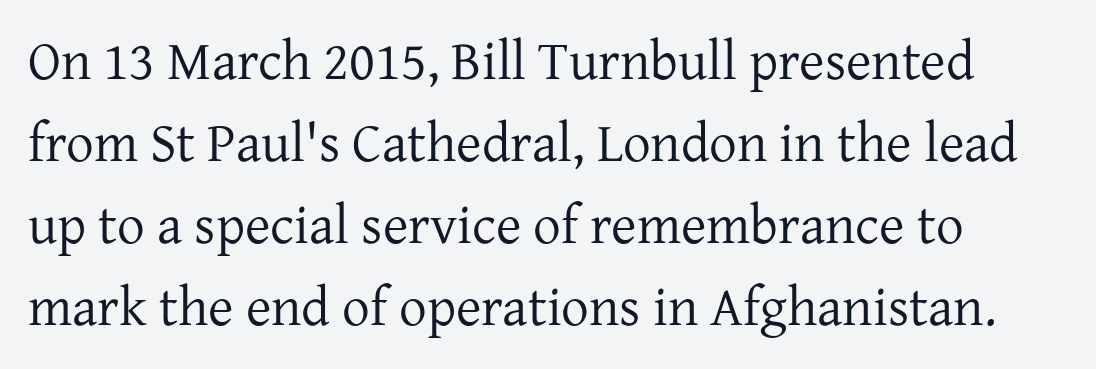
Heft: none added — not bold. Vertical strokes here are truly vertical. The tracking reads as untouched default to a designer's eye. Note the varied advance widths — an 'i' is clearly narrower than an 'm'. The typeface chosen for these lines features serifs.
